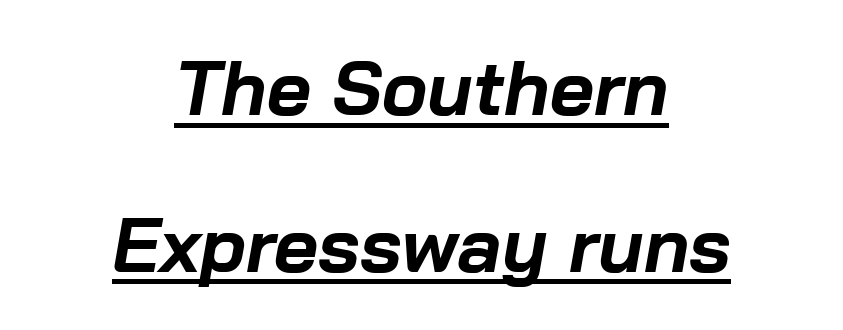
The image shows 76 px bold type, italic (leaning right); set centered, loose line spacing (2.06x), normal letter spacing, underlined; low stroke contrast and a medium x-height.
